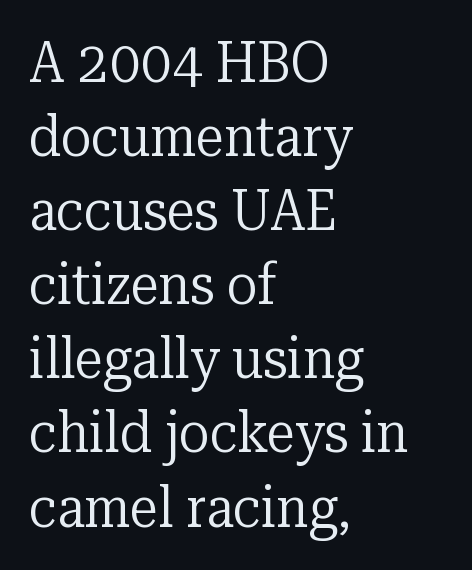
The font family rendered here belongs to the serif group. The letters stand upright; this is a roman face. What stands out about the letter spacing? Nothing — it is the standard amount. Descenders hang freely into open space.
